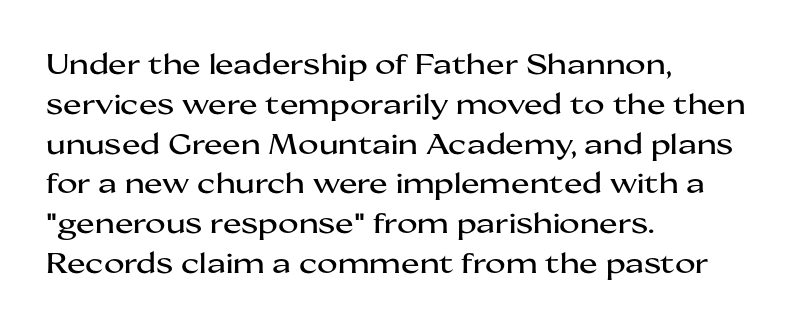
Q: Is the text italic (slanted)? A: No, it is upright.
Q: Is the text underlined? A: No.
Q: How is the paragraph aligned? A: Left-aligned.
Q: Is the spacing between letters normal or unusually wide? A: Normal.
Q: Is the spacing between lines tight, normal or loose? A: Normal.
Q: Width (condensed, normal, or wide)? A: Wide.
Q: Stroke contrast? A: Medium.
Q: x-height? A: Medium.
Q: Monospaced? A: No.
